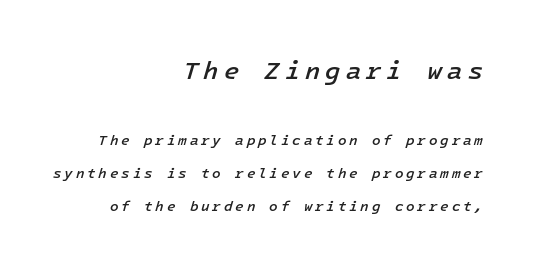
This sample trades compactness for vertical openness between lines. The space beneath each line is pristine and unruled. A typesetter would mark this as italic. Notice how the passage keeps a crisp vertical edge on the right only. Here the glyphs are tracked loosely, breaking word shapes into spaced letters.
